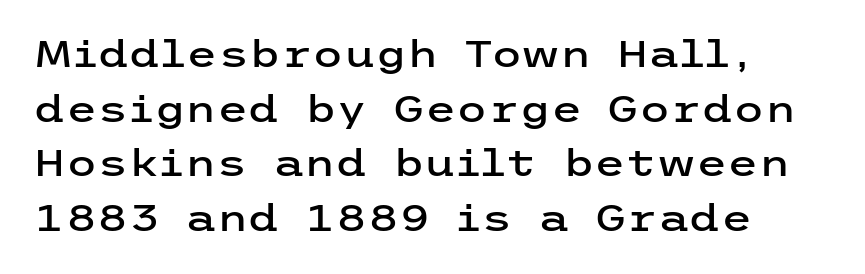
Q: Is the text italic (slanted)? A: No, it is upright.
Q: Is the typeface a serif or a sans-serif typeface? A: Sans-serif.
Q: Is the text underlined? A: No.
Q: Is the spacing between letters normal or unusually wide? A: Normal.
Q: Is the spacing between lines tight, normal or loose? A: Normal.
Q: Width (condensed, normal, or wide)? A: Wide.
Q: Stroke contrast? A: Low.
Q: x-height? A: Medium.
